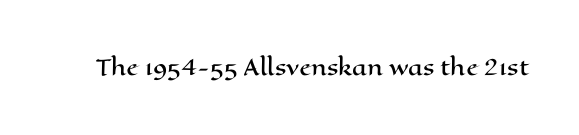
Every character sits straight up, as roman type does. The string is rendered with underlining switched off. Students, note that the glyphs here touch the page at normal intervals.
